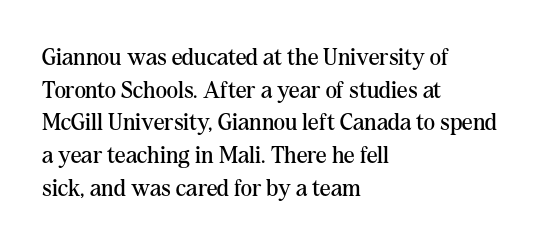
The image shows 24 px text type, upright; set left-aligned, normal line spacing (1.36x), normal letter spacing, not underlined.
